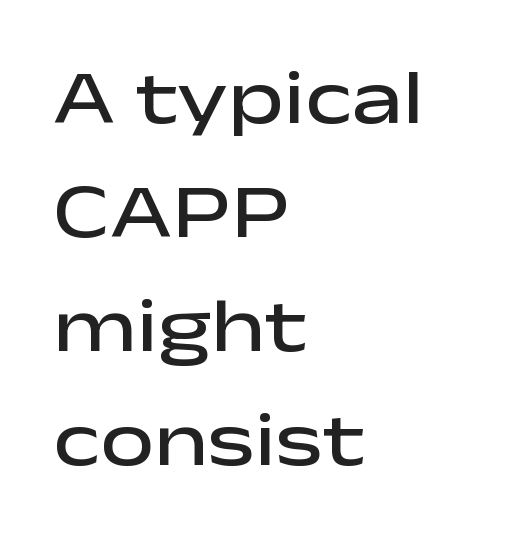
The passage shown is typeset with a sans-serif family. The passage is arranged the way most books set body copy — flush left. Leading matches the norm, producing a regular column. Glyph-to-glyph distance matches everyday printed text. Weight check: semibold — heavier than regular, not quite bold.
